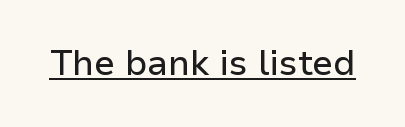
Examine the stroke ends and you'll find no serifs. Notice how the stems are strictly vertical — no italics here. You could not count columns in this text — the font is proportionally spaced. Observe the ordinary spacing: letters are neighbours, not strangers. The specimen includes a rule beneath the text block's lines.
